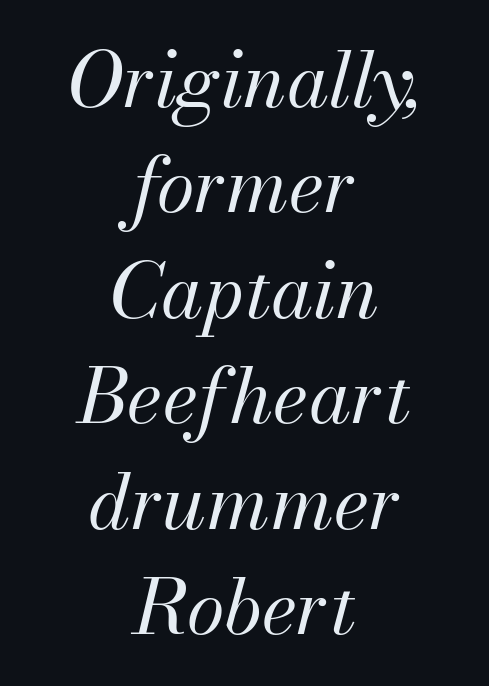
{"italic": "yes", "lean": "right", "slant_degrees": 13, "bold": "no", "weight": "regular", "width": "normal", "stroke_contrast": "medium", "x_height": "small", "monospaced": "no", "underline": "no", "align": "center", "line_spacing": "normal", "line_spacing_ratio": 1.37, "letter_spacing": "normal", "letter_spacing_em": 0.0, "glyph_px": 77}
